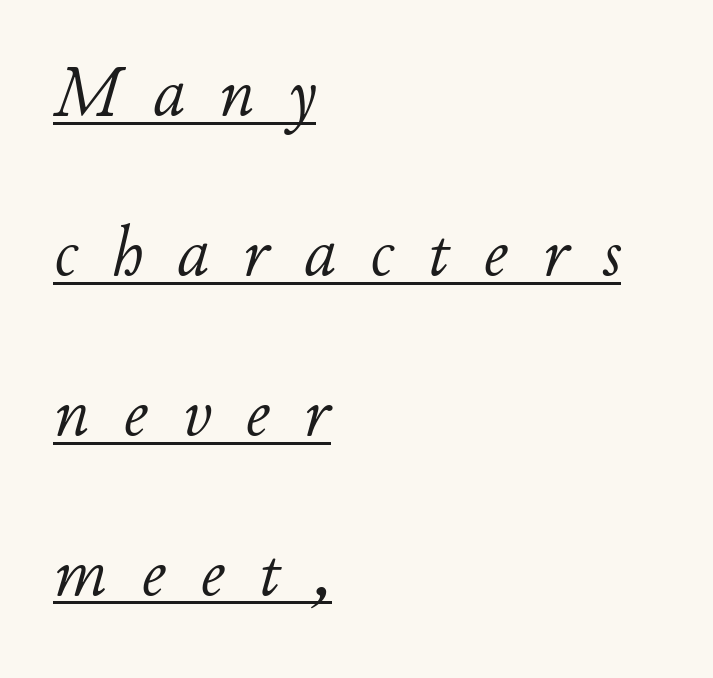
The words here are underlined. Looks like regular typesetting: each glyph gets only the width it needs. Reading down the column, the eye jumps a long way to each next line. All the whitespace from short lines collects on the right. Between one letter and the next there's a generous, obvious gap.
